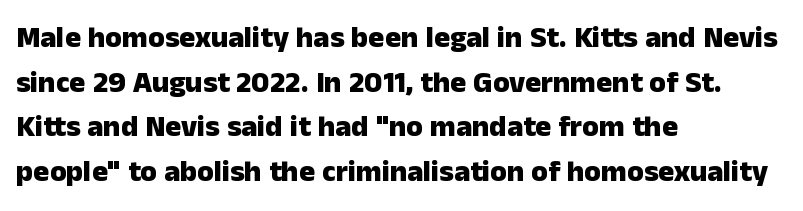
{"serif": "no", "italic": "no", "bold": "yes", "weight": "heavy", "width": "normal", "stroke_contrast": "low", "x_height": "medium", "monospaced": "no", "underline": "no", "align": "left", "line_spacing": "normal", "line_spacing_ratio": 1.49, "letter_spacing": "normal", "letter_spacing_em": 0.0, "glyph_px": 30}
